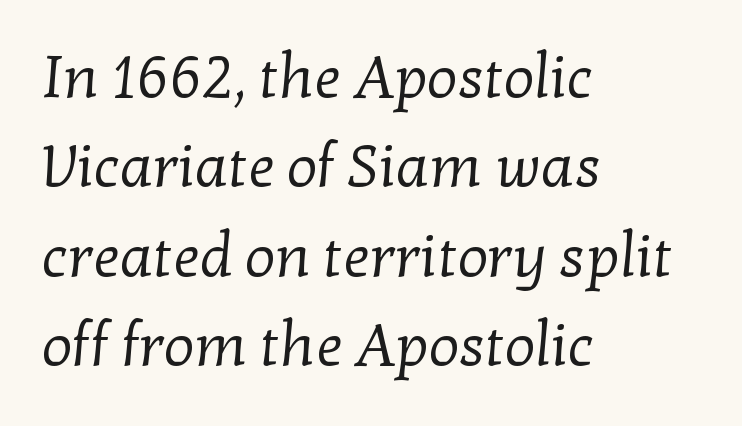
Q: Is the text bold? A: No.
Q: Is the typeface a serif or a sans-serif typeface? A: Serif.
Q: Is the text underlined? A: No.
Q: How is the paragraph aligned? A: Left-aligned.
Q: Is the spacing between letters normal or unusually wide? A: Normal.
Q: Is the spacing between lines tight, normal or loose? A: Normal.
Q: Width (condensed, normal, or wide)? A: Normal.
Q: Stroke contrast? A: Low.
Q: x-height? A: Medium.
Q: Monospaced? A: No.
